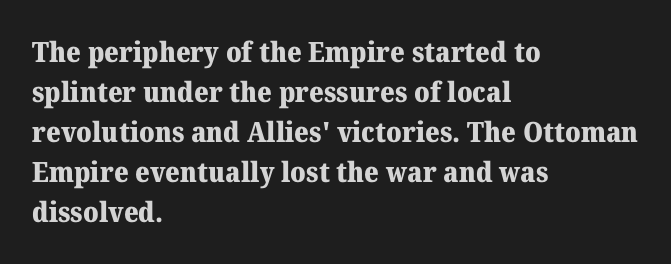
Q: Is the text bold? A: Yes.
Q: Is the text italic (slanted)? A: No, it is upright.
Q: Is the typeface a serif or a sans-serif typeface? A: Serif.
Q: Is the text underlined? A: No.
Q: How is the paragraph aligned? A: Left-aligned.
Q: Is the spacing between letters normal or unusually wide? A: Normal.
Q: Is the spacing between lines tight, normal or loose? A: Normal.
Q: Width (condensed, normal, or wide)? A: Normal.
Q: Stroke contrast? A: Medium.
Q: x-height? A: Medium.
Q: Monospaced? A: No.
